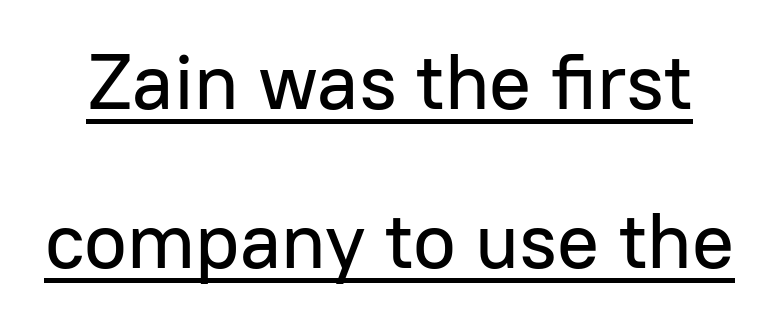
Each new line begins a long way beneath the previous one. Proportional: the letters do not fall into vertical columns. The type is set solid horizontally, with unmodified tracking. Nothing sits at the stroke ends, so this counts as sans-serif.
